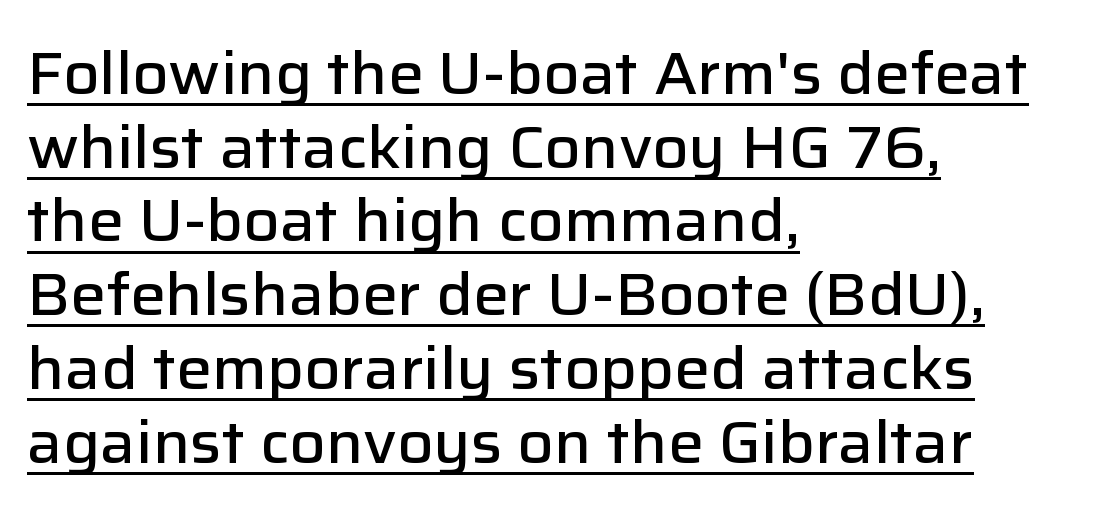
Q: Is the text bold? A: Semi-bold.
Q: Is the text italic (slanted)? A: No, it is upright.
Q: Is the typeface a serif or a sans-serif typeface? A: Sans-serif.
Q: Is the text underlined? A: Yes.
Q: How is the paragraph aligned? A: Left-aligned.
Q: Is the spacing between letters normal or unusually wide? A: Normal.
Q: Is the spacing between lines tight, normal or loose? A: Normal.
Q: Width (condensed, normal, or wide)? A: Normal.
Q: Stroke contrast? A: Low.
Q: x-height? A: Medium.
Q: Monospaced? A: No.
